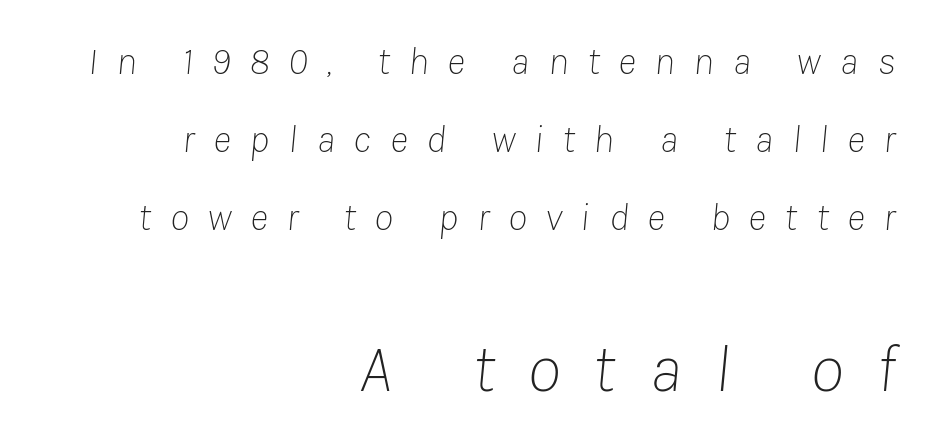
Q: Is the text bold? A: No.
Q: Is the text italic (slanted)? A: Yes, it leans right by about 8 degrees.
Q: Is the text underlined? A: No.
Q: How is the paragraph aligned? A: Right-aligned.
Q: Is the spacing between letters normal or unusually wide? A: Unusually wide.
Q: Is the spacing between lines tight, normal or loose? A: Loose.
Q: Which block of text is set in a larger size, the first (top) or the second (bottom)? A: The second (bottom) one.
Q: Width (condensed, normal, or wide)? A: Normal.
Q: Stroke contrast? A: Low.
Q: x-height? A: Medium.
Q: Monospaced? A: No.
